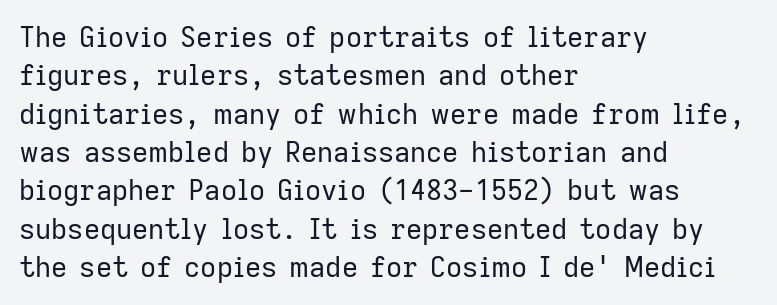
The image shows 28 px regular-weight sans-serif type, upright; set left-aligned, normal line spacing (1.37x), normal letter spacing, not underlined; low stroke contrast and a medium x-height.
